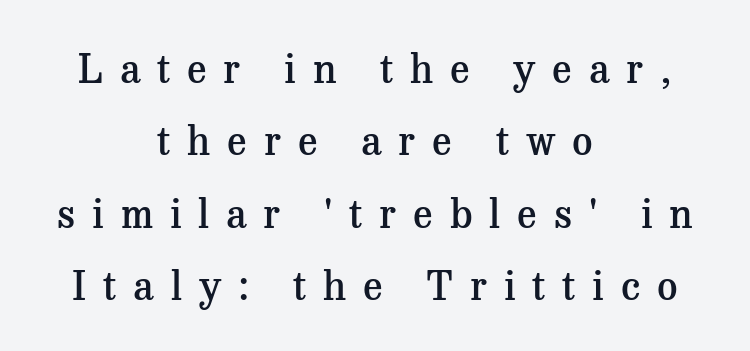
{"serif": "yes", "italic": "no", "bold": "semi", "weight": "semibold", "width": "normal", "stroke_contrast": "medium", "x_height": "medium", "monospaced": "no", "underline": "no", "align": "center", "line_spacing_ratio": 1.81, "letter_spacing": "wide", "letter_spacing_em": 0.42, "glyph_px": 40}
